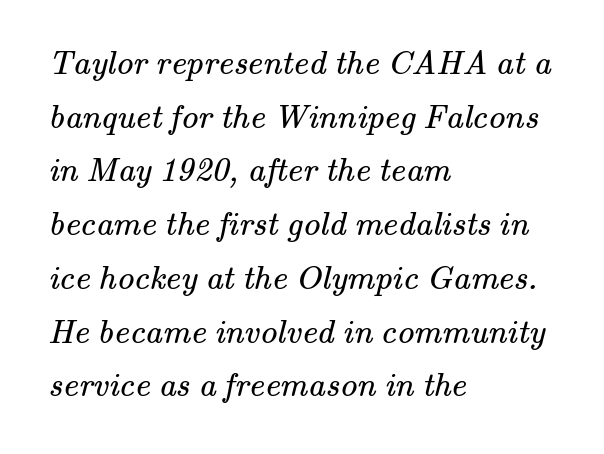
Q: Is the text bold? A: No.
Q: Is the typeface a serif or a sans-serif typeface? A: Serif.
Q: Is the text underlined? A: No.
Q: How is the paragraph aligned? A: Left-aligned.
Q: Is the spacing between letters normal or unusually wide? A: Normal.
Q: Is the spacing between lines tight, normal or loose? A: Normal.
Q: Width (condensed, normal, or wide)? A: Normal.
Q: Stroke contrast? A: Medium.
Q: x-height? A: Small.
Q: Monospaced? A: No.
